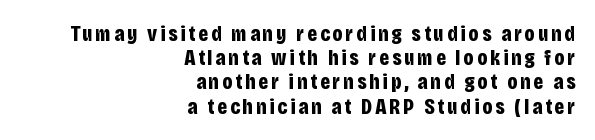
Layout note: lines flush right. Style check: upright. The font is running at its bold setting. Summary of vertical rhythm: compact, with narrow interline spacing.
